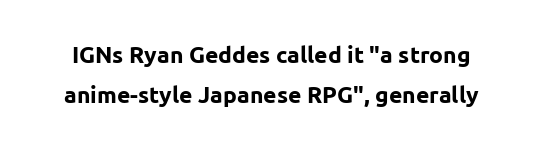
The image shows 23 px bold type, upright; set line spacing 1.74x, normal letter spacing, not underlined.
